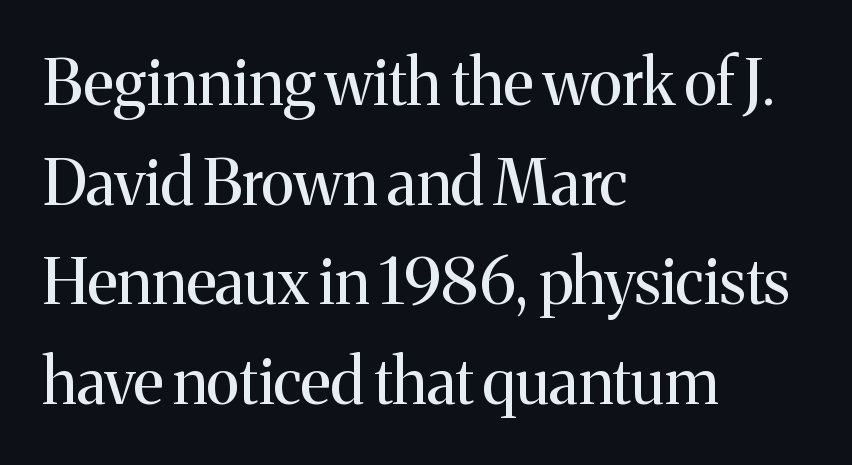
The image shows 63 px regular-weight serif type, upright; set left-aligned, normal line spacing (1.58x), normal letter spacing, not underlined; medium stroke contrast and a medium x-height.
